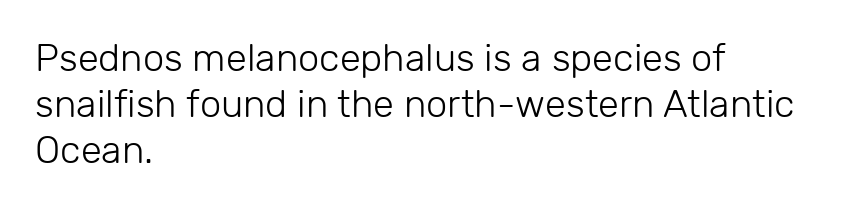
The image shows 38 px light sans-serif type, upright; set left-aligned, line spacing 1.21x, normal letter spacing, not underlined; low stroke contrast and a medium x-height.
